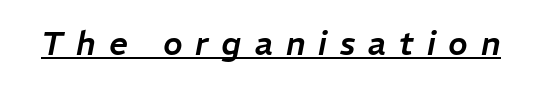
Each letter keeps its own natural width here, so spacing adapts to shape. This sample carries an underscore along the baseline area. An italicized treatment has been applied to the whole sample. Substantial extra tracking has been applied to these lines.
